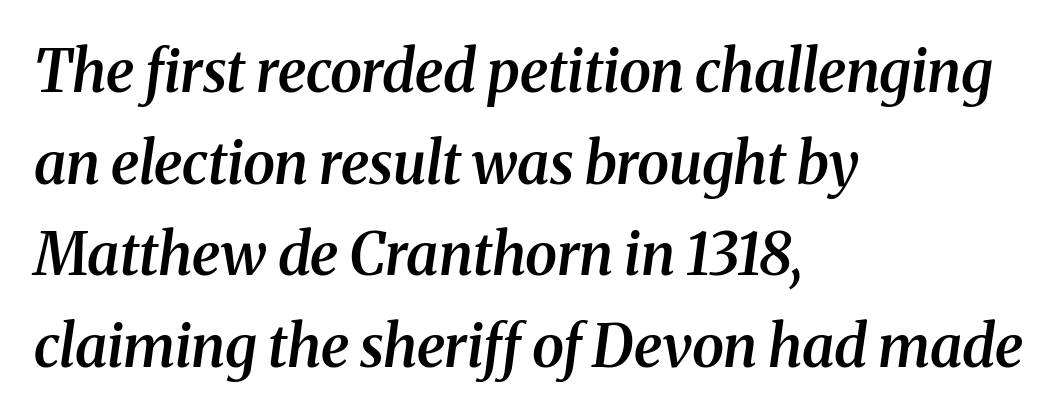
The image shows 58 px semibold serif type, italic (leaning right); set left-aligned, normal line spacing (1.58x), normal letter spacing, not underlined; medium stroke contrast and a medium x-height.
